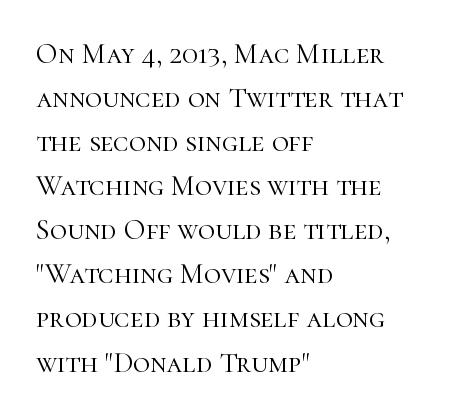
Spacing verdict: proportional, widths tailored to each character. Style check: upright. Type without underlining. Students, note that the glyphs here touch the page at normal intervals.
